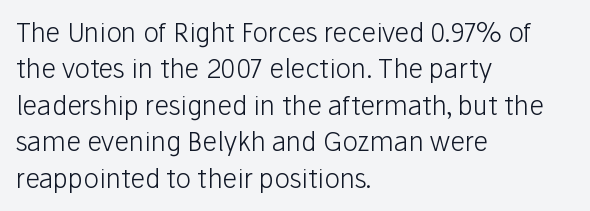
The image shows 26 px text type, upright; set left-aligned, normal line spacing (1.4x), normal letter spacing, not underlined.
